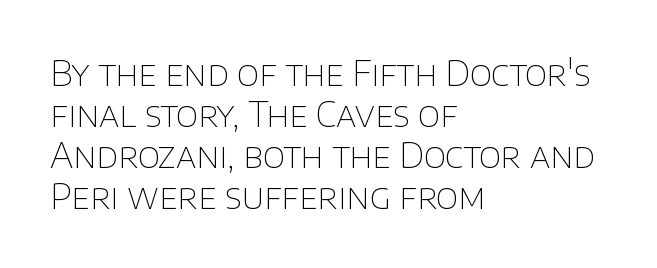
The gap between lines stays unmarked. Notice how the passage keeps a crisp vertical edge on the left only. In terms of letterform style, serifs are entirely absent. Ascenders rise straight up at ninety degrees. The letters sit at their default tracking, neither squeezed nor spread.
